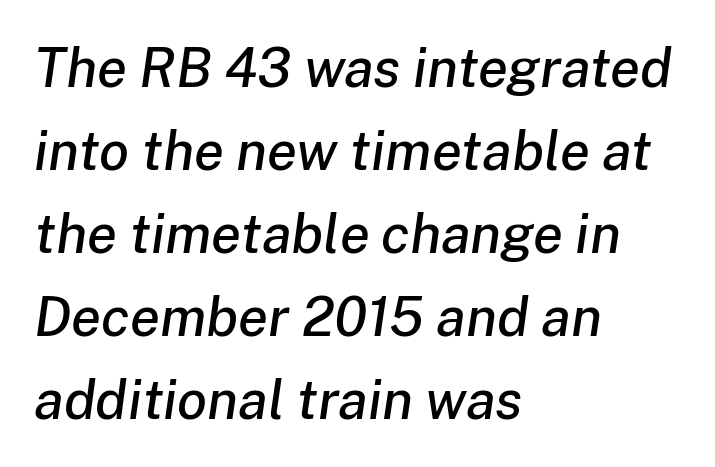
Q: Is the text italic (slanted)? A: Yes, it leans right by about 8 degrees.
Q: Is the text underlined? A: No.
Q: How is the paragraph aligned? A: Left-aligned.
Q: Is the spacing between letters normal or unusually wide? A: Normal.
Q: Is the spacing between lines tight, normal or loose? A: Normal.
Q: Width (condensed, normal, or wide)? A: Normal.
Q: Stroke contrast? A: Low.
Q: x-height? A: Medium.
Q: Monospaced? A: No.
